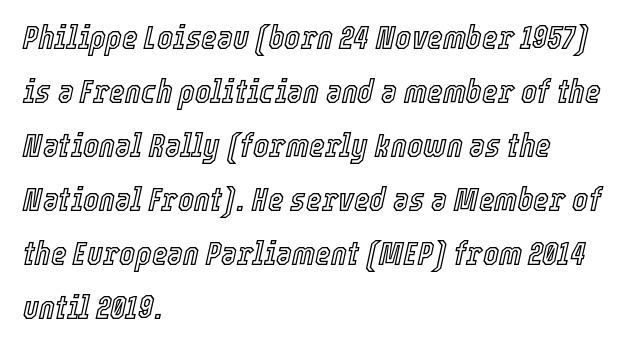
Style check: oblique. Default kerning and tracking; the words read as compact shapes. Bare-footed words on every line. Varying glyph widths throughout — classic text-font behaviour.
